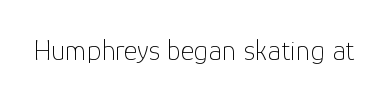
Letterform terminals end flat and unadorned throughout the passage. Standard letterfit; no display-style spreading of the glyphs. Looks like regular typesetting: each glyph gets only the width it needs. Stroke thickness stays within the range of a standard reading face or lighter. Letters rest on an invisible, unmarked baseline.
